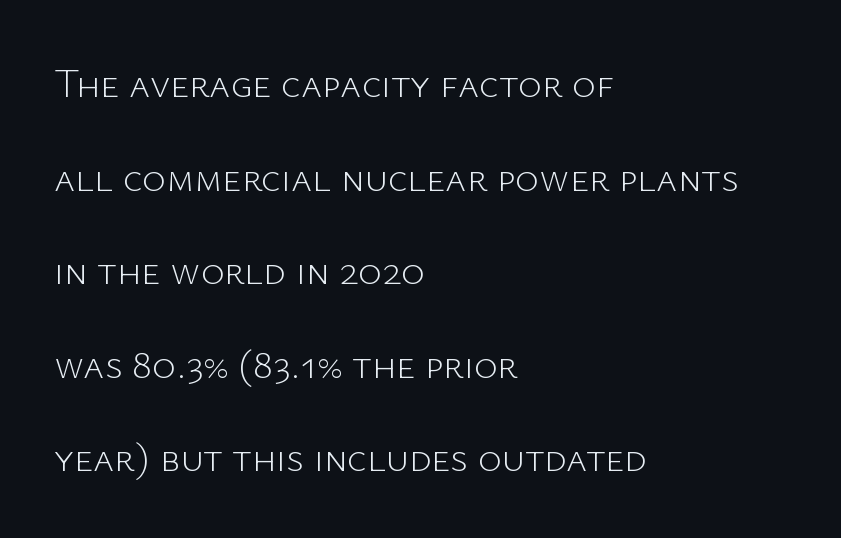
Q: Is the text bold? A: No.
Q: Is the text italic (slanted)? A: No, it is upright.
Q: Is the typeface a serif or a sans-serif typeface? A: Sans-serif.
Q: Is the text underlined? A: No.
Q: How is the paragraph aligned? A: Left-aligned.
Q: Is the spacing between letters normal or unusually wide? A: Normal.
Q: Is the spacing between lines tight, normal or loose? A: Loose.
Q: Width (condensed, normal, or wide)? A: Normal.
Q: Stroke contrast? A: Low.
Q: x-height? A: Medium.
Q: Monospaced? A: No.
